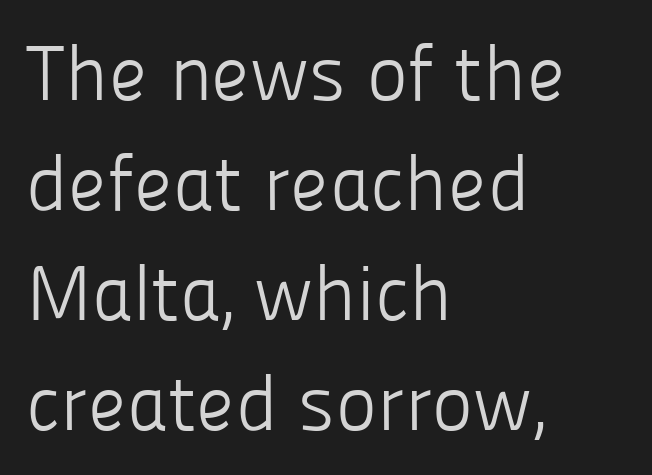
Q: Is the text bold? A: No.
Q: Is the text italic (slanted)? A: No, it is upright.
Q: Is the typeface a serif or a sans-serif typeface? A: Sans-serif.
Q: Is the text underlined? A: No.
Q: How is the paragraph aligned? A: Left-aligned.
Q: Is the spacing between letters normal or unusually wide? A: Normal.
Q: Is the spacing between lines tight, normal or loose? A: Normal.
Q: Width (condensed, normal, or wide)? A: Normal.
Q: Stroke contrast? A: Low.
Q: x-height? A: Medium.
Q: Monospaced? A: No.
